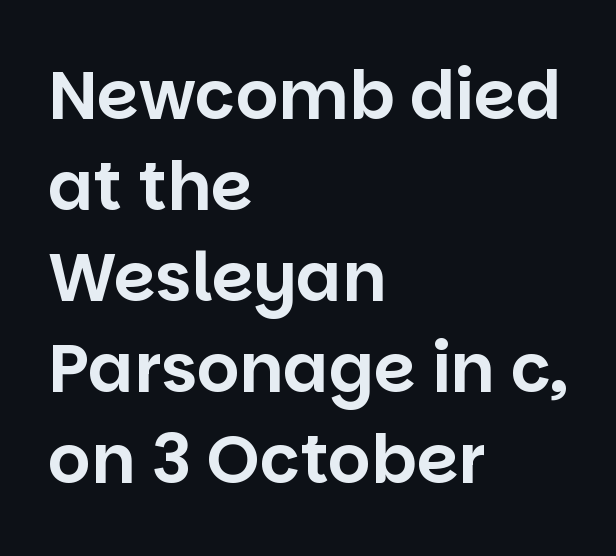
No italicization has been applied; the sample stays upright. Tracking here is standard; glyphs follow each other at the usual distance. The text was rendered using a sans face with plain stroke endings. Leading matches the norm, producing a regular column.
